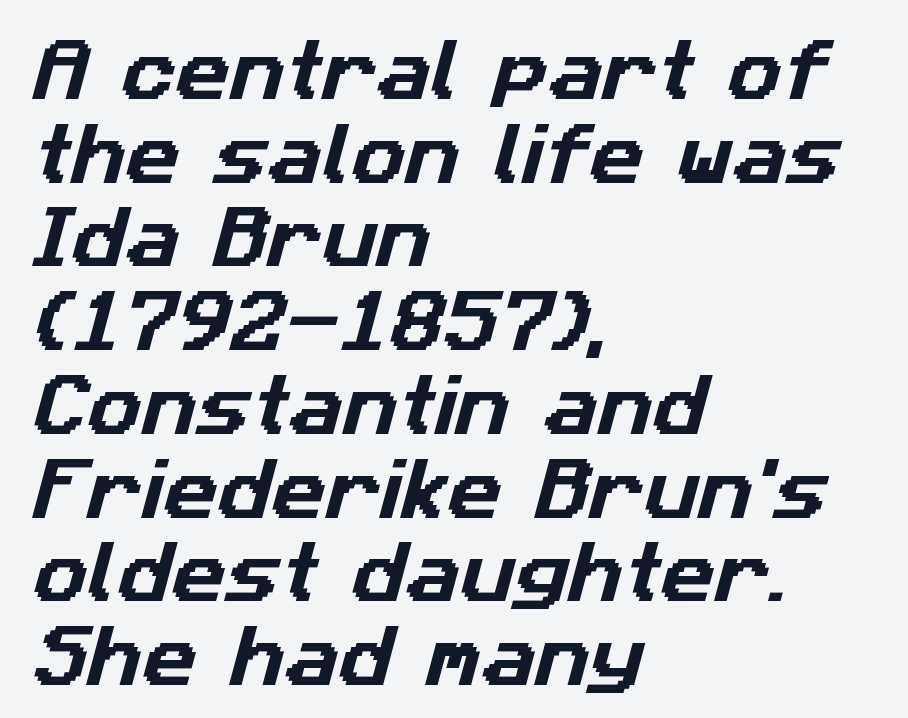
Nothing sits at the stroke ends, so this counts as sans-serif. Type without underlining. Is the letter spacing exaggerated? No — it looks like the ordinary default. The face used here is proportionally spaced, like ordinary book or web type.
